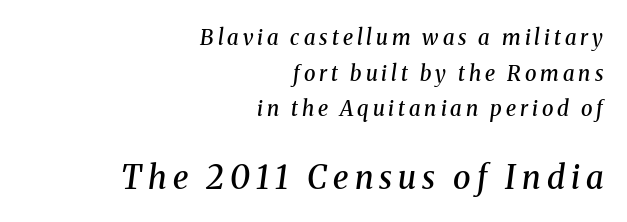
The image shows 32 px semibold serif type, italic (leaning right); set right-aligned, normal line spacing (1.7x), not underlined; the second (bottom) block is 1.52x larger; medium stroke contrast and a medium x-height.
